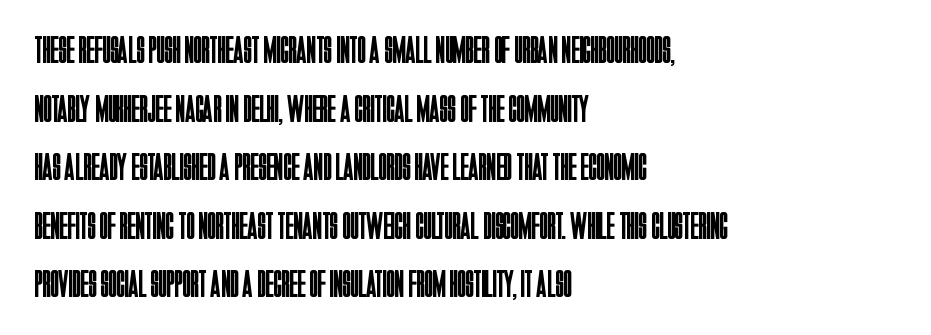
Unmarked baselines from the first word to the last. The type sits square on the baseline with zero lean. You can tell from the bare stems that sans-serif type was used. Weight: regular or lighter. All the whitespace from short lines collects on the right. The face used here is proportionally spaced, like ordinary book or web type.
